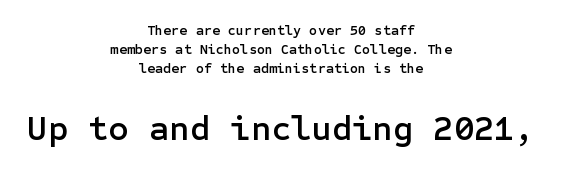
The image shows 35 px sans-serif type, upright; set centered, normal line spacing (1.36x), normal letter spacing, not underlined; the second (bottom) block is 2.5x larger; low stroke contrast and a medium x-height.
